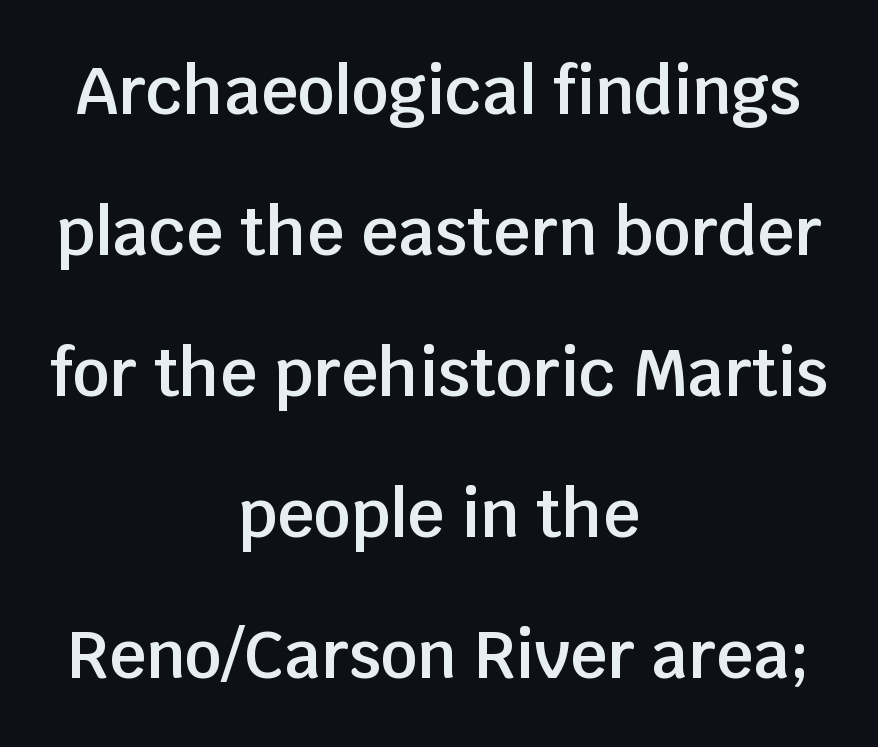
Q: Is the text bold? A: Semi-bold.
Q: Is the text italic (slanted)? A: No, it is upright.
Q: Is the typeface a serif or a sans-serif typeface? A: Sans-serif.
Q: Is the text underlined? A: No.
Q: How is the paragraph aligned? A: Centered.
Q: Is the spacing between letters normal or unusually wide? A: Normal.
Q: Is the spacing between lines tight, normal or loose? A: Loose.
Q: Width (condensed, normal, or wide)? A: Normal.
Q: Stroke contrast? A: Low.
Q: x-height? A: Large.
Q: Monospaced? A: No.
